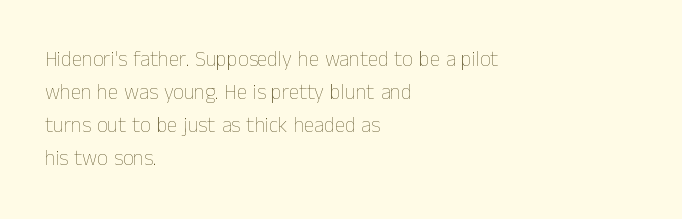
{"italic": "no", "bold": "no", "underline": "no", "align": "left", "line_spacing": "normal", "line_spacing_ratio": 1.57, "letter_spacing": "normal", "letter_spacing_em": 0.0, "glyph_px": 21}
